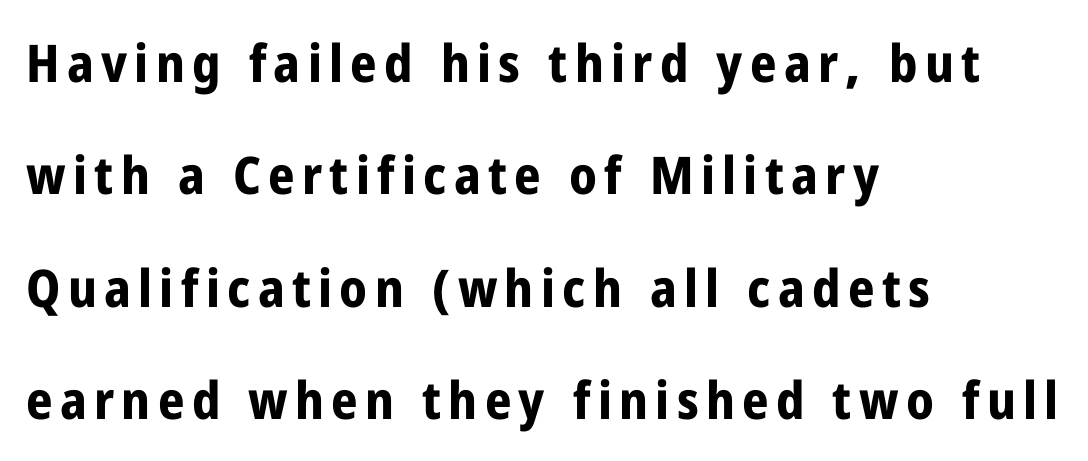
The image shows 52 px bold, condensed sans-serif type, upright; set left-aligned, loose line spacing (2.16x), not underlined; low stroke contrast and a medium x-height.
